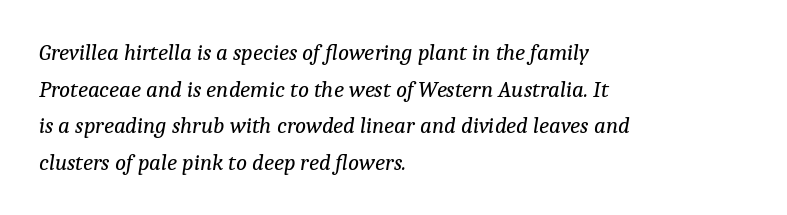
Check the space under the baseline: it is left empty. Layout note: lines flush left. The type is set solid horizontally, with unmodified tracking. Stem width sits at or under what a default text font uses. The text carries the slant typical of an italic or oblique font. Quick note: interline space is typical.
